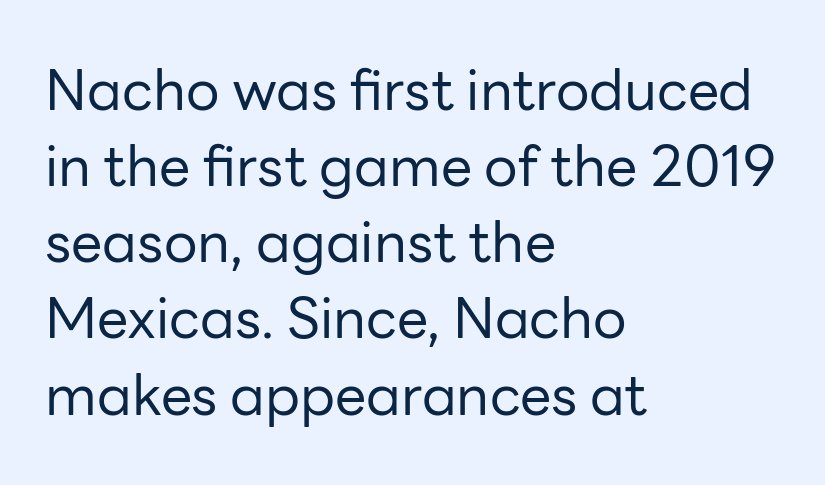
Q: Is the text bold? A: No.
Q: Is the text italic (slanted)? A: No, it is upright.
Q: Is the typeface a serif or a sans-serif typeface? A: Sans-serif.
Q: Is the text underlined? A: No.
Q: How is the paragraph aligned? A: Left-aligned.
Q: Is the spacing between letters normal or unusually wide? A: Normal.
Q: Is the spacing between lines tight, normal or loose? A: Normal.
Q: Width (condensed, normal, or wide)? A: Normal.
Q: Stroke contrast? A: Low.
Q: x-height? A: Medium.
Q: Monospaced? A: No.
